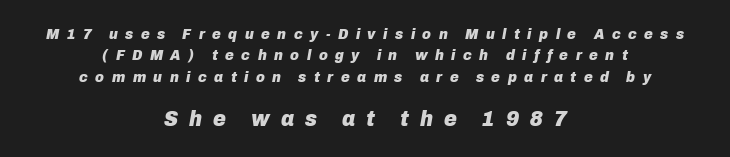
Larger block? The one below; the one above is distinctly smaller. Thick stems and heavy bowls — unmistakably bold. Between one letter and the next there's a generous, obvious gap. Observe the lean: these are italic letterforms.
